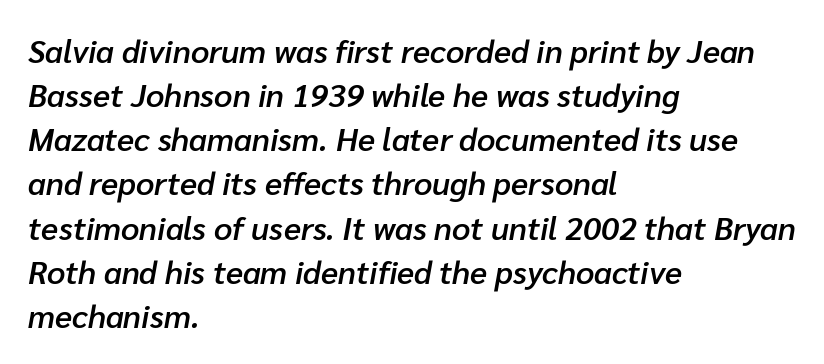
Q: Is the text bold? A: Semi-bold.
Q: Is the text italic (slanted)? A: Yes, it leans right by about 10 degrees.
Q: Is the text underlined? A: No.
Q: How is the paragraph aligned? A: Left-aligned.
Q: Is the spacing between letters normal or unusually wide? A: Normal.
Q: Is the spacing between lines tight, normal or loose? A: Normal.
Q: Width (condensed, normal, or wide)? A: Normal.
Q: Stroke contrast? A: Low.
Q: x-height? A: Medium.
Q: Monospaced? A: No.
